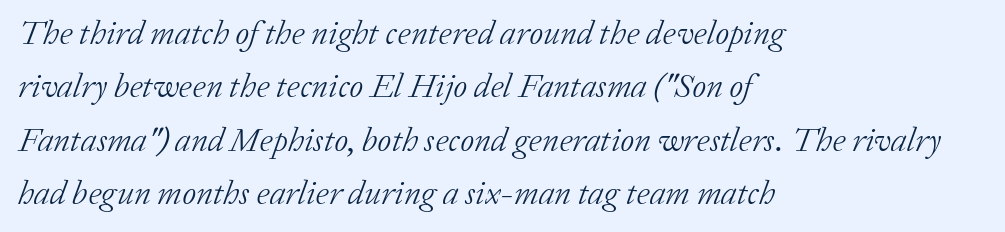
A bare baseline throughout the passage. This rendering employs a face with finishing strokes, i.e., a serif. This block has exactly the height ordinary leading produces. The horizontal fit of the characters is conventional and even. This is not heavy type; no bold has been used.
